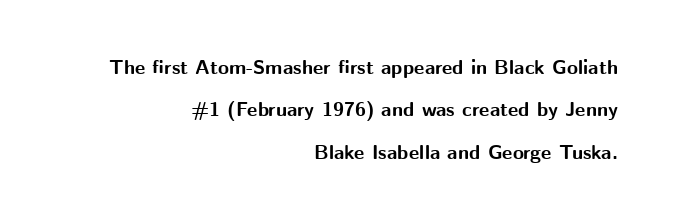
{"italic": "no", "bold": "yes", "underline": "no", "align": "right", "line_spacing": "loose", "line_spacing_ratio": 2.12, "letter_spacing": "normal", "letter_spacing_em": 0.0, "glyph_px": 20}
